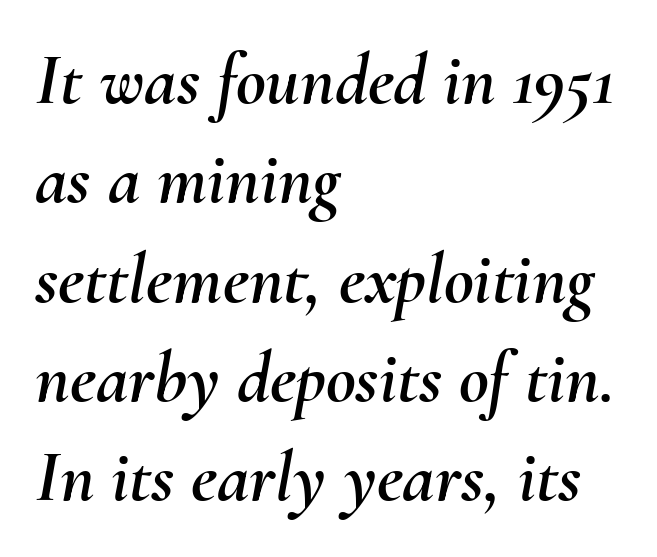
The image shows 73 px text type, italic (leaning right); set left-aligned, normal line spacing (1.36x), normal letter spacing, not underlined; medium stroke contrast and a small x-height.
